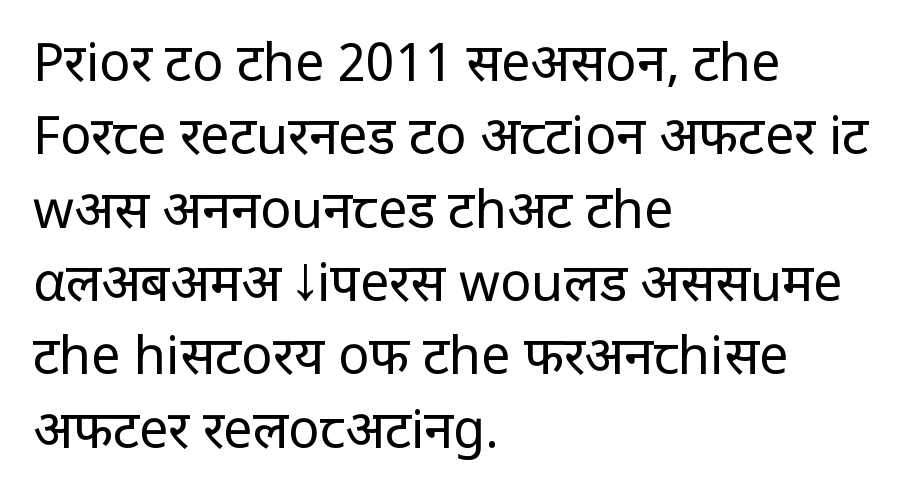
{"serif": "no", "italic": "no", "bold": "no", "weight": "regular", "width": "normal", "stroke_contrast": "low", "x_height": "large", "monospaced": "no", "underline": "no", "align": "left", "line_spacing": "normal", "line_spacing_ratio": 1.41, "letter_spacing": "normal", "letter_spacing_em": 0.0, "glyph_px": 52}
